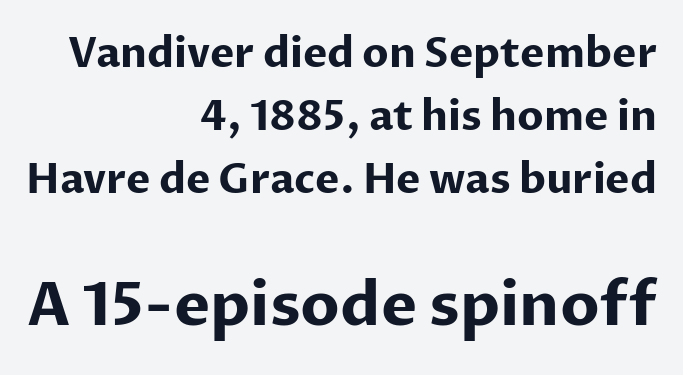
{"serif": "no", "italic": "no", "bold": "yes", "weight": "bold", "width": "normal", "stroke_contrast": "low", "x_height": "medium", "monospaced": "no", "underline": "no", "align": "right", "line_spacing": "normal", "line_spacing_ratio": 1.54, "letter_spacing": "normal", "letter_spacing_em": 0.0, "larger_block": "second", "size_ratio": 1.49, "glyph_px": 61}
